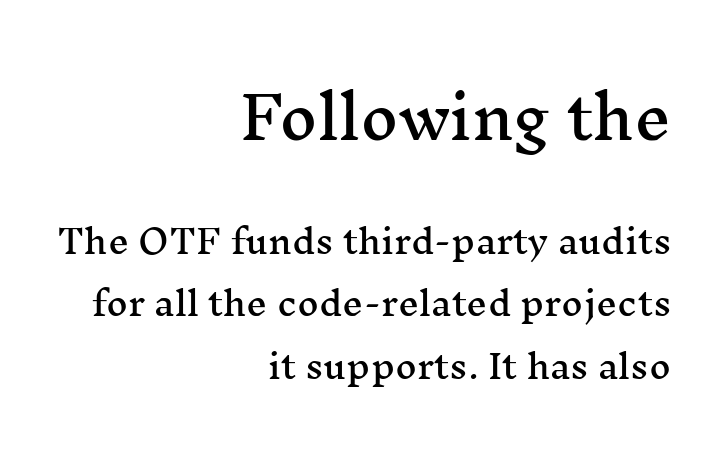
Classification — serif. The axis of the letterforms is exactly vertical. The letterforms sit shoulder to shoulder at normal distance. Unmarked baselines from the first word to the last.
